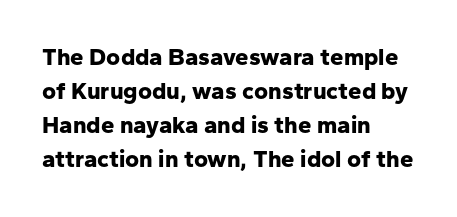
The passage shown stacks its lines at a standard gap. These lines keep a tight, regular rhythm from letter to letter. Descenders hang freely into open space. The sample has been set heavy, in full bold. Leftover space on each line is placed entirely after the last word. Nope, not italic — everything's standing straight.
